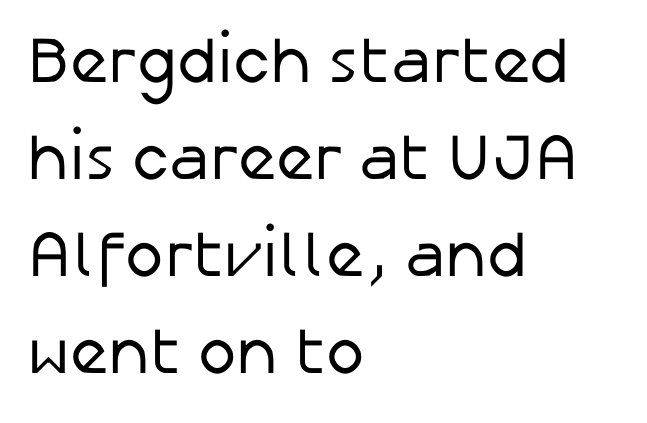
{"serif": "no", "italic": "no", "bold": "no", "weight": "regular", "width": "normal", "stroke_contrast": "low", "x_height": "medium", "monospaced": "no", "underline": "no", "align": "left", "line_spacing": "normal", "line_spacing_ratio": 1.49, "letter_spacing": "normal", "letter_spacing_em": 0.0, "glyph_px": 65}
